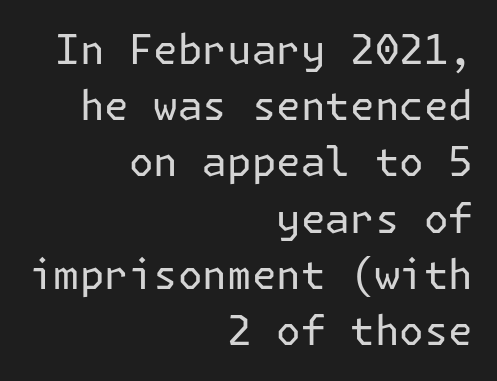
Q: Is the text bold? A: No.
Q: Is the text italic (slanted)? A: No, it is upright.
Q: Is the typeface a serif or a sans-serif typeface? A: Sans-serif.
Q: Is the text underlined? A: No.
Q: How is the paragraph aligned? A: Right-aligned.
Q: Is the spacing between letters normal or unusually wide? A: Normal.
Q: Is the spacing between lines tight, normal or loose? A: Normal.
Q: Width (condensed, normal, or wide)? A: Normal.
Q: Stroke contrast? A: Low.
Q: x-height? A: Medium.
